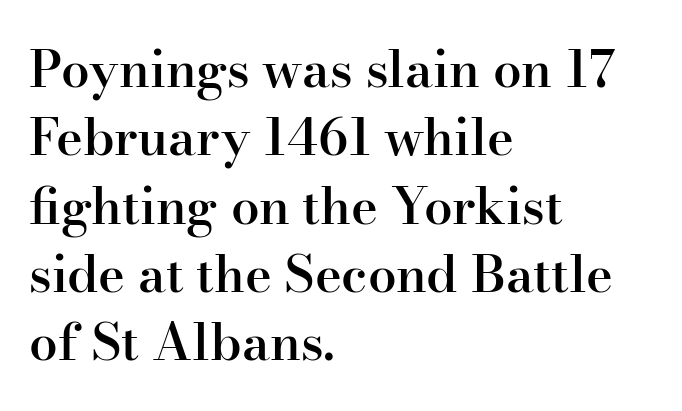
Q: Is the text bold? A: Semi-bold.
Q: Is the text italic (slanted)? A: No, it is upright.
Q: Is the typeface a serif or a sans-serif typeface? A: Serif.
Q: Is the text underlined? A: No.
Q: How is the paragraph aligned? A: Left-aligned.
Q: Is the spacing between letters normal or unusually wide? A: Normal.
Q: Is the spacing between lines tight, normal or loose? A: Normal.
Q: Width (condensed, normal, or wide)? A: Normal.
Q: Stroke contrast? A: High.
Q: x-height? A: Small.
Q: Monospaced? A: No.
